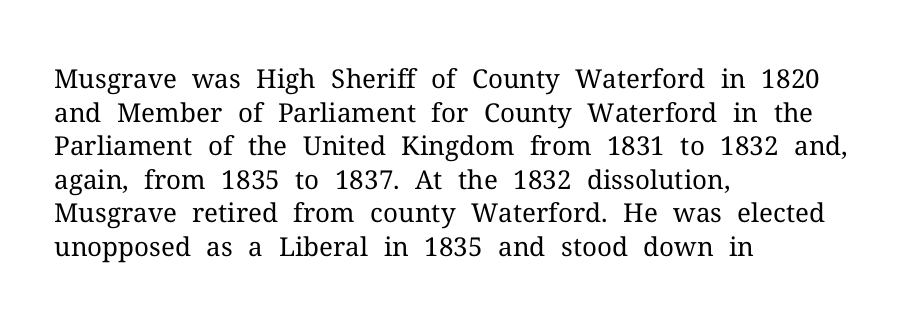
Q: Is the text bold? A: No.
Q: Is the text italic (slanted)? A: No, it is upright.
Q: Is the text underlined? A: No.
Q: How is the paragraph aligned? A: Left-aligned.
Q: Is the spacing between letters normal or unusually wide? A: Normal.
Q: Is the spacing between lines tight, normal or loose? A: Normal.
